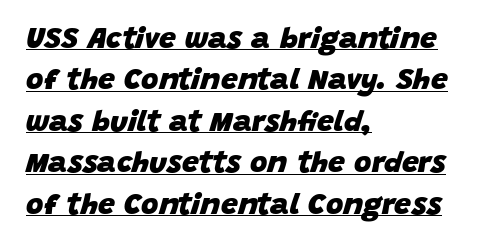
The image shows 30 px heavy type, italic (leaning right); set left-aligned, normal line spacing (1.38x), normal letter spacing, underlined; low stroke contrast and a large x-height.
